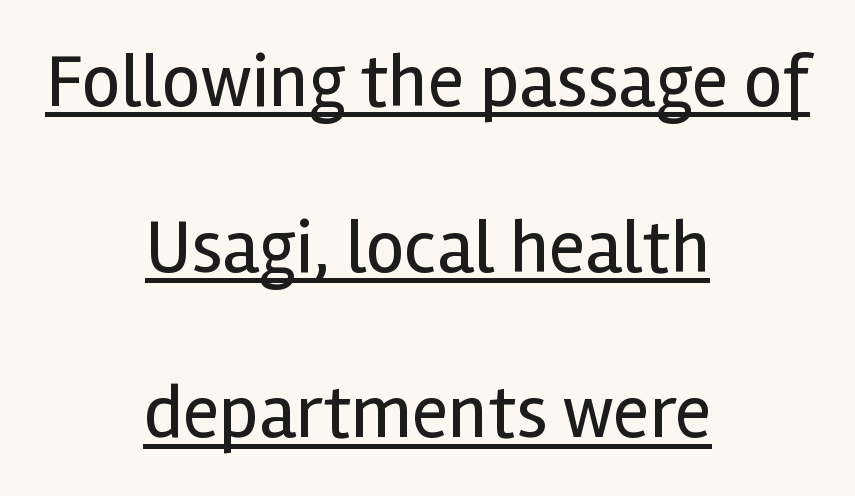
Each letter keeps its own natural width here, so spacing adapts to shape. This rendering employs a face without finishing strokes, i.e., a sans-serif. The lettering holds an erect, upright posture throughout. Stems here are at most as thick as an everyday book face. Whoever set this chose breathing room over compactness in the vertical rhythm.
